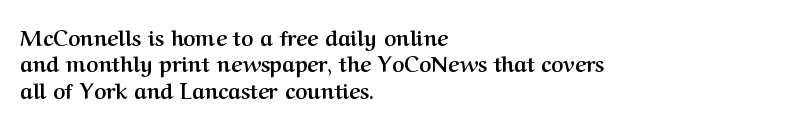
Q: Is the text bold? A: Yes.
Q: Is the text italic (slanted)? A: No, it is upright.
Q: Is the text underlined? A: No.
Q: How is the paragraph aligned? A: Left-aligned.
Q: Is the spacing between letters normal or unusually wide? A: Normal.
Q: Is the spacing between lines tight, normal or loose? A: Normal.
